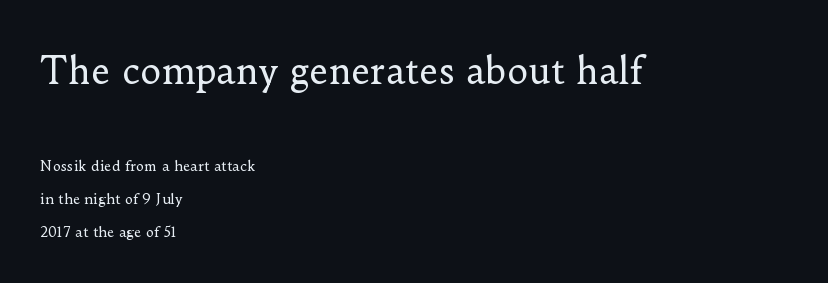
{"serif": "yes", "italic": "no", "bold": "no", "weight": "regular", "width": "normal", "stroke_contrast": "low", "x_height": "small", "monospaced": "no", "underline": "no", "align": "left", "line_spacing": "loose", "line_spacing_ratio": 2.37, "letter_spacing": "normal", "letter_spacing_em": 0.0, "larger_block": "first", "size_ratio": 2.57, "glyph_px": 36}
